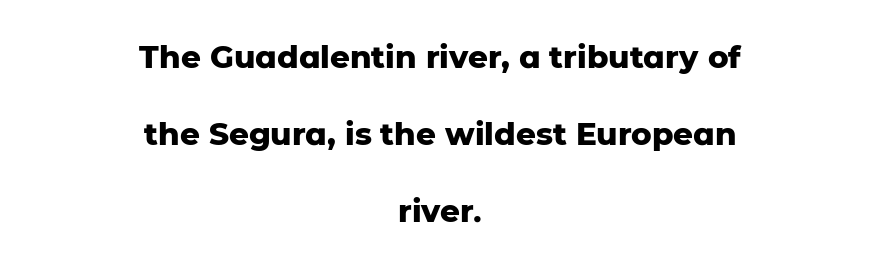
Q: Is the text bold? A: Yes.
Q: Is the text italic (slanted)? A: No, it is upright.
Q: Is the typeface a serif or a sans-serif typeface? A: Sans-serif.
Q: Is the text underlined? A: No.
Q: How is the paragraph aligned? A: Centered.
Q: Is the spacing between letters normal or unusually wide? A: Normal.
Q: Is the spacing between lines tight, normal or loose? A: Loose.
Q: Width (condensed, normal, or wide)? A: Normal.
Q: Stroke contrast? A: Low.
Q: x-height? A: Medium.
Q: Monospaced? A: No.
